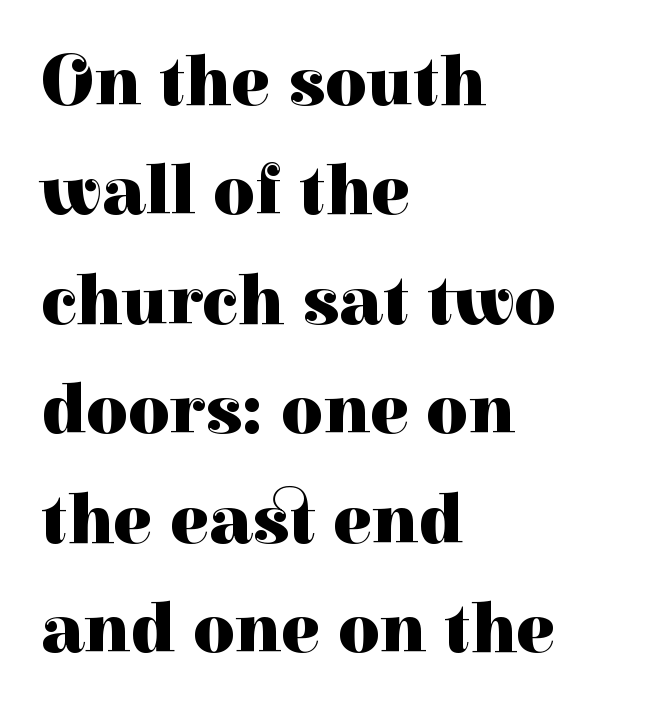
Q: Is the text bold? A: Yes.
Q: Is the text italic (slanted)? A: No, it is upright.
Q: Is the typeface a serif or a sans-serif typeface? A: Serif.
Q: Is the text underlined? A: No.
Q: How is the paragraph aligned? A: Left-aligned.
Q: Is the spacing between letters normal or unusually wide? A: Normal.
Q: Is the spacing between lines tight, normal or loose? A: Normal.
Q: Width (condensed, normal, or wide)? A: Normal.
Q: Stroke contrast? A: High.
Q: x-height? A: Medium.
Q: Monospaced? A: No.
